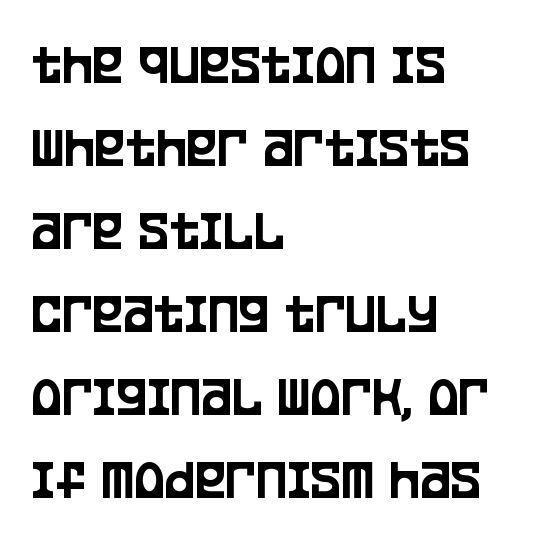
The image shows 58 px condensed sans-serif type, upright; set left-aligned, normal line spacing (1.43x), normal letter spacing, not underlined; low stroke contrast and a large x-height.
